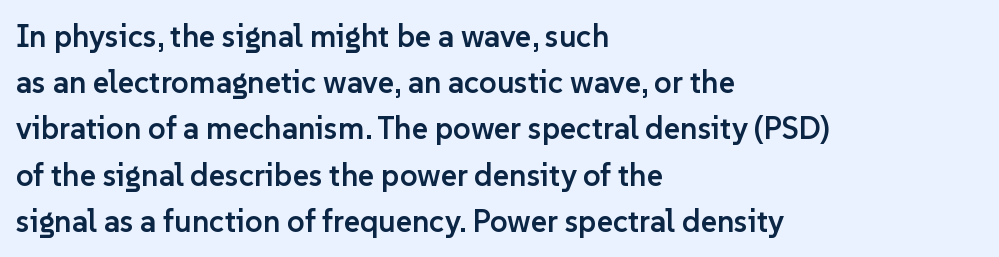
Q: Is the text bold? A: Semi-bold.
Q: Is the text italic (slanted)? A: No, it is upright.
Q: Is the typeface a serif or a sans-serif typeface? A: Sans-serif.
Q: Is the text underlined? A: No.
Q: How is the paragraph aligned? A: Left-aligned.
Q: Is the spacing between letters normal or unusually wide? A: Normal.
Q: Is the spacing between lines tight, normal or loose? A: Normal.
Q: Width (condensed, normal, or wide)? A: Normal.
Q: Stroke contrast? A: Low.
Q: x-height? A: Medium.
Q: Monospaced? A: No.
